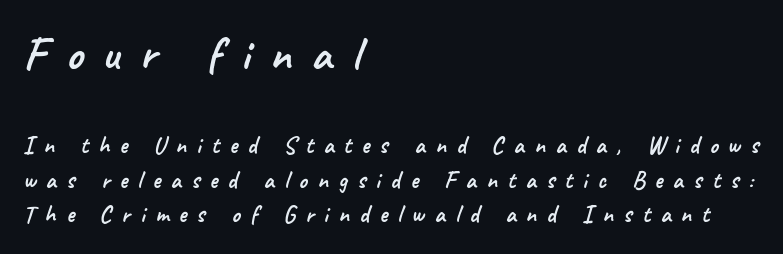
{"serif": "no", "width": "normal", "stroke_contrast": "low", "x_height": "small", "monospaced": "no", "underline": "no", "align": "left", "line_spacing": "normal", "line_spacing_ratio": 1.45, "letter_spacing": "wide", "letter_spacing_em": 0.42, "larger_block": "first", "size_ratio": 1.96, "glyph_px": 47}
